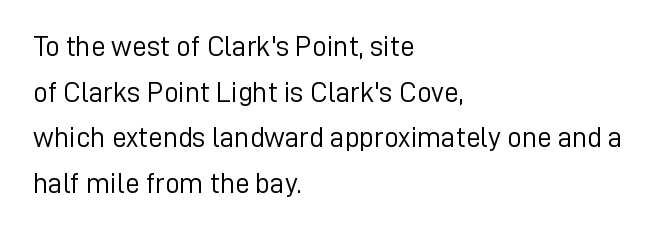
{"serif": "no", "italic": "no", "bold": "no", "weight": "light", "width": "normal", "stroke_contrast": "low", "x_height": "medium", "monospaced": "no", "underline": "no", "align": "left", "line_spacing": "normal", "line_spacing_ratio": 1.57, "letter_spacing": "normal", "letter_spacing_em": 0.0, "glyph_px": 29}
